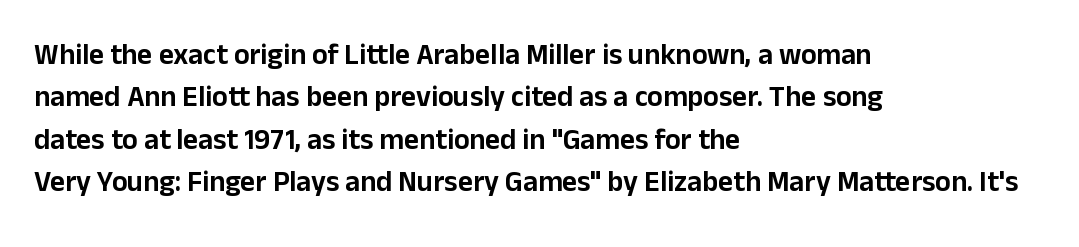
Q: Is the text italic (slanted)? A: No, it is upright.
Q: Is the typeface a serif or a sans-serif typeface? A: Sans-serif.
Q: Is the text underlined? A: No.
Q: How is the paragraph aligned? A: Left-aligned.
Q: Is the spacing between letters normal or unusually wide? A: Normal.
Q: Is the spacing between lines tight, normal or loose? A: Normal.
Q: Width (condensed, normal, or wide)? A: Normal.
Q: Stroke contrast? A: Low.
Q: x-height? A: Medium.
Q: Monospaced? A: No.
